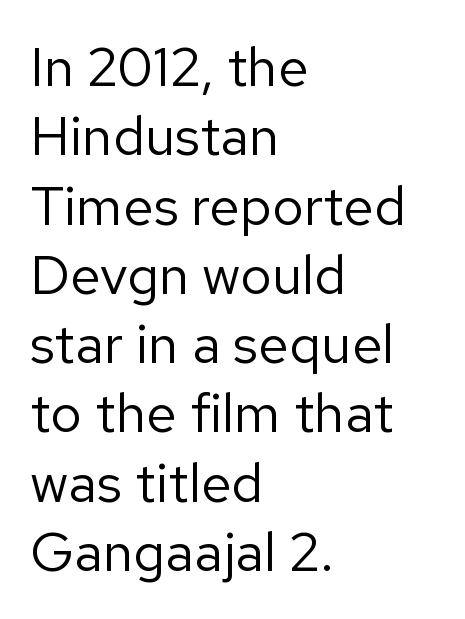
These lines keep a tight, regular rhythm from letter to letter. You could not count columns in this text — the font is proportionally spaced. This reads as an unemphasized weight, regular at the heaviest. Horizontally, the lines are justified to the leading edge only.
